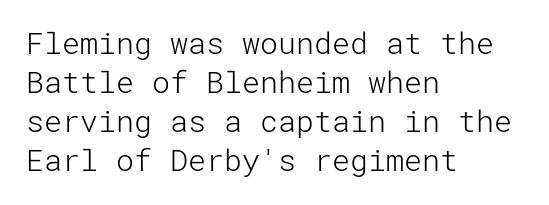
Q: Is the text bold? A: No.
Q: Is the text italic (slanted)? A: No, it is upright.
Q: Is the typeface a serif or a sans-serif typeface? A: Sans-serif.
Q: Is the text underlined? A: No.
Q: How is the paragraph aligned? A: Left-aligned.
Q: Is the spacing between letters normal or unusually wide? A: Normal.
Q: Is the spacing between lines tight, normal or loose? A: Normal.
Q: Width (condensed, normal, or wide)? A: Normal.
Q: Stroke contrast? A: Low.
Q: x-height? A: Medium.
